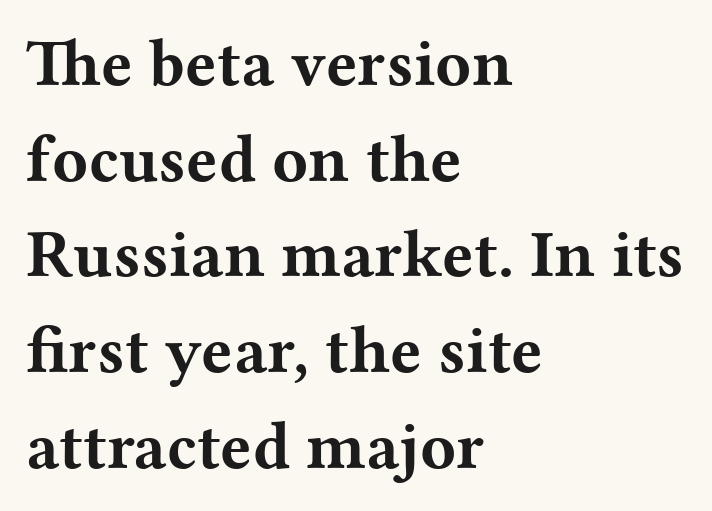
{"serif": "yes", "italic": "no", "bold": "yes", "weight": "bold", "width": "wide", "stroke_contrast": "medium", "x_height": "medium", "monospaced": "no", "underline": "no", "align": "left", "line_spacing": "normal", "line_spacing_ratio": 1.45, "letter_spacing": "normal", "letter_spacing_em": 0.0, "glyph_px": 66}
